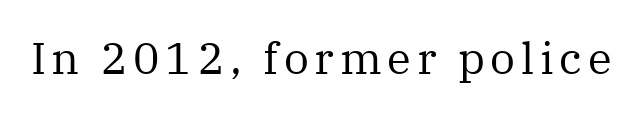
{"serif": "yes", "italic": "no", "bold": "no", "weight": "regular", "width": "normal", "stroke_contrast": "medium", "x_height": "medium", "monospaced": "no", "underline": "no", "glyph_px": 44}
